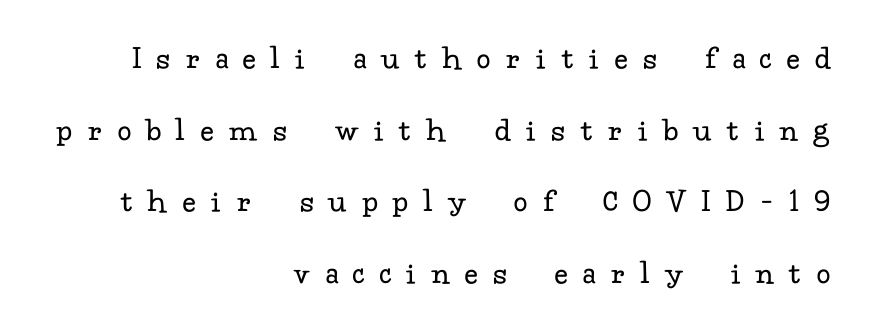
The image shows 34 px regular-weight serif type, upright; set right-aligned, loose line spacing (2.11x), unusually wide letter spacing (+0.48 em), not underlined; low stroke contrast and a small x-height.
